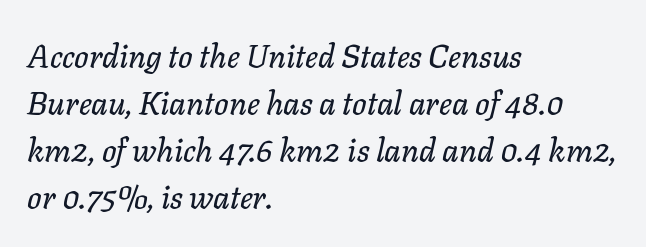
Q: Is the text italic (slanted)? A: Yes, it leans right by about 11 degrees.
Q: Is the text underlined? A: No.
Q: How is the paragraph aligned? A: Left-aligned.
Q: Is the spacing between letters normal or unusually wide? A: Normal.
Q: Is the spacing between lines tight, normal or loose? A: Normal.
Q: Width (condensed, normal, or wide)? A: Normal.
Q: Stroke contrast? A: Low.
Q: x-height? A: Medium.
Q: Monospaced? A: No.
